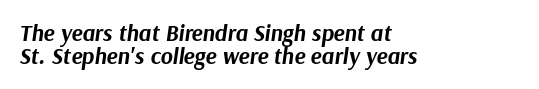
The image shows 23 px bold type, italic (leaning right); set left-aligned, tight line spacing (1.0x), normal letter spacing, not underlined.
